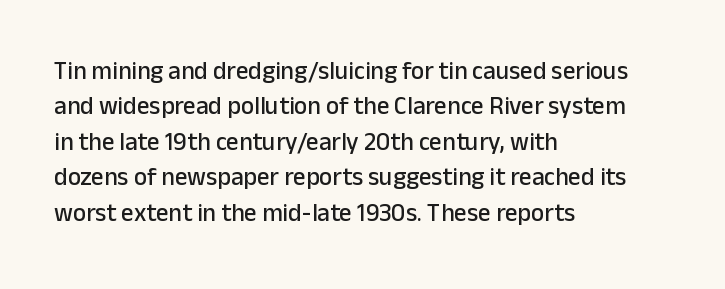
The image shows 25 px text type, upright; set left-aligned, normal line spacing (1.42x), normal letter spacing, not underlined.
